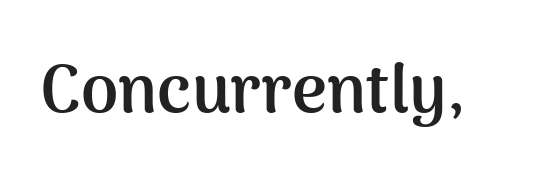
{"serif": "no", "italic": "no", "bold": "yes", "weight": "semibold", "width": "normal", "stroke_contrast": "medium", "x_height": "medium", "monospaced": "no", "underline": "no", "letter_spacing": "normal", "letter_spacing_em": 0.0, "glyph_px": 67}
